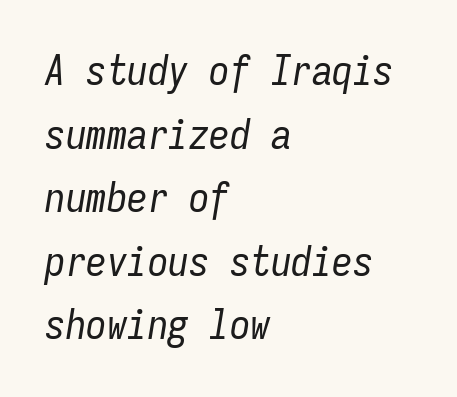
{"italic": "yes", "lean": "right", "slant_degrees": 9, "bold": "no", "weight": "regular", "width": "condensed", "stroke_contrast": "low", "x_height": "medium", "monospaced": "yes", "underline": "no", "align": "left", "line_spacing": "normal", "line_spacing_ratio": 1.55, "letter_spacing": "normal", "letter_spacing_em": 0.0, "glyph_px": 41}
